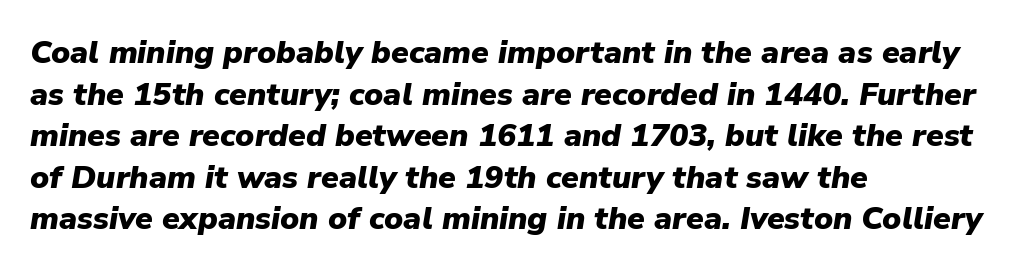
{"italic": "yes", "lean": "right", "slant_degrees": 9, "bold": "yes", "weight": "heavy", "width": "normal", "stroke_contrast": "low", "x_height": "medium", "monospaced": "no", "underline": "no", "align": "left", "line_spacing": "normal", "line_spacing_ratio": 1.3, "letter_spacing": "normal", "letter_spacing_em": 0.0, "glyph_px": 32}
